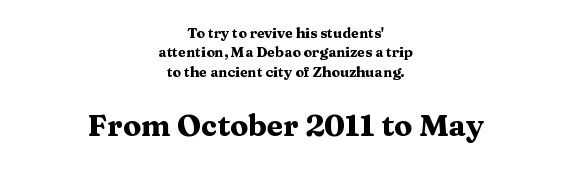
The image shows 30 px heavy, wide serif type, upright; set centered, normal line spacing (1.39x), normal letter spacing, not underlined; the second (bottom) block is 2.14x larger; medium stroke contrast and a medium x-height.
